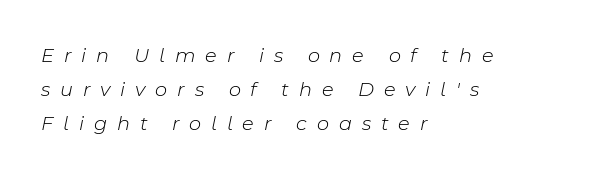
{"italic": "yes", "lean": "right", "slant_degrees": 11, "bold": "no", "underline": "no", "align": "left", "line_spacing": "normal", "line_spacing_ratio": 1.63, "letter_spacing": "wide", "letter_spacing_em": 0.47, "glyph_px": 21}
